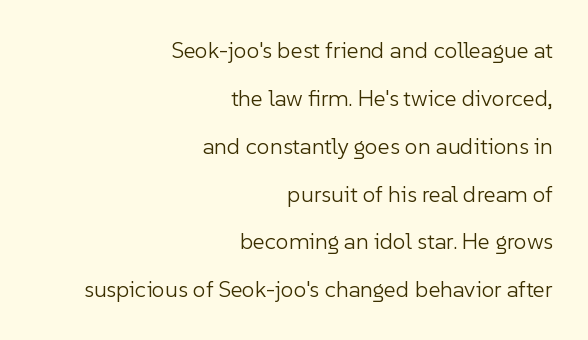
This reads as an unemphasized weight, regular at the heaviest. Bare-footed words on every line. Rendered with straight, roman letterforms. Caption: multi-line text, flush right, ragged left.
